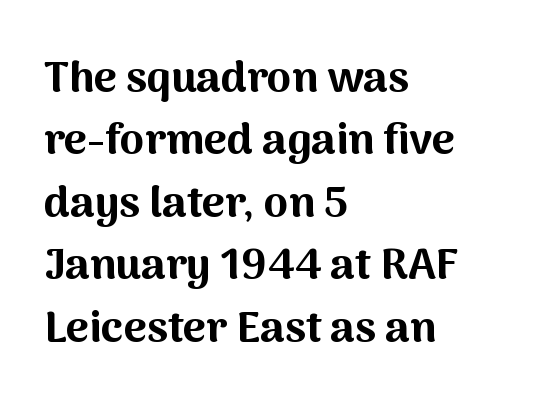
Q: Is the text bold? A: Yes.
Q: Is the text italic (slanted)? A: No, it is upright.
Q: Is the typeface a serif or a sans-serif typeface? A: Sans-serif.
Q: Is the text underlined? A: No.
Q: How is the paragraph aligned? A: Left-aligned.
Q: Is the spacing between letters normal or unusually wide? A: Normal.
Q: Is the spacing between lines tight, normal or loose? A: Normal.
Q: Width (condensed, normal, or wide)? A: Normal.
Q: Stroke contrast? A: Medium.
Q: x-height? A: Medium.
Q: Monospaced? A: No.
